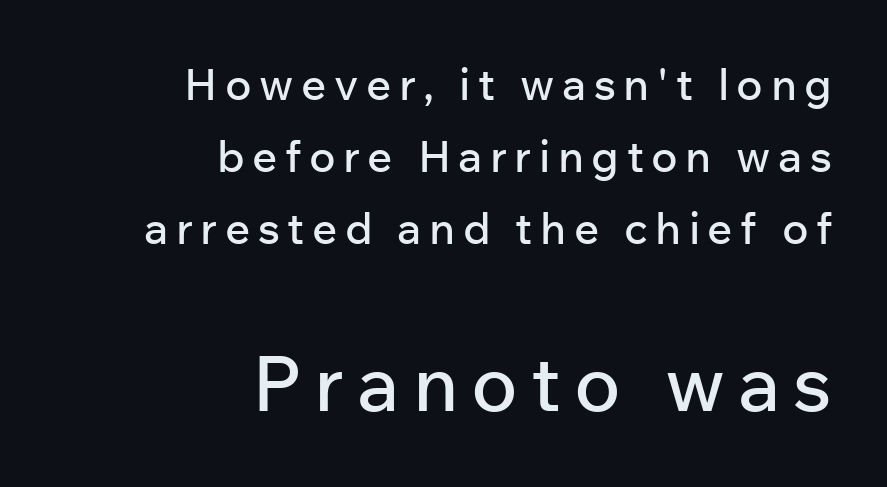
The image shows 77 px sans-serif type, upright; set right-aligned, normal line spacing (1.64x), not underlined; the second (bottom) block is 1.75x larger; low stroke contrast and a medium x-height.
